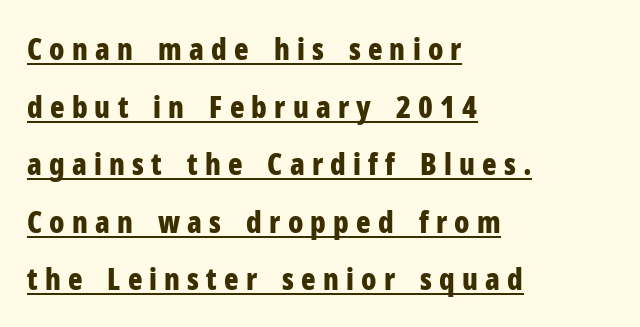
{"serif": "no", "italic": "no", "bold": "yes", "weight": "bold", "width": "condensed", "stroke_contrast": "low", "x_height": "medium", "monospaced": "no", "underline": "yes", "align": "left", "line_spacing": "loose", "line_spacing_ratio": 1.92, "letter_spacing": "wide", "letter_spacing_em": 0.24, "glyph_px": 30}
